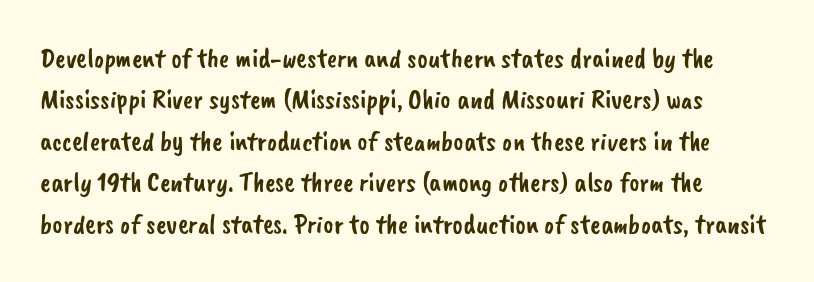
The image shows 28 px sans-serif type; set normal line spacing (1.48x), normal letter spacing, not underlined; low stroke contrast and a small x-height.
